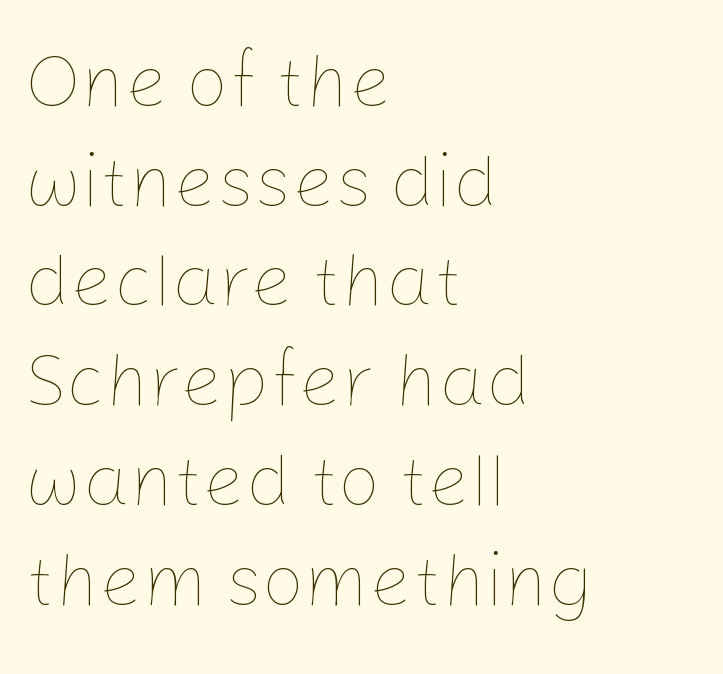
The face looks like a standard text weight, possibly lighter. The lines in this sample share a left origin and differ only in where they stop. You could call the tracking neutral — neither tight nor loose. Note the varied advance widths — an 'i' is clearly narrower than an 'm'. Style check: upright. What's the leading like? Ordinary, nothing unusual.
